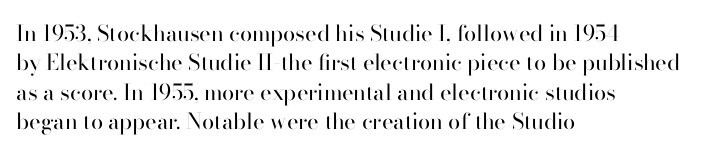
Q: Is the text bold? A: No.
Q: Is the text italic (slanted)? A: No, it is upright.
Q: Is the text underlined? A: No.
Q: How is the paragraph aligned? A: Left-aligned.
Q: Is the spacing between letters normal or unusually wide? A: Normal.
Q: Is the spacing between lines tight, normal or loose? A: Normal.
